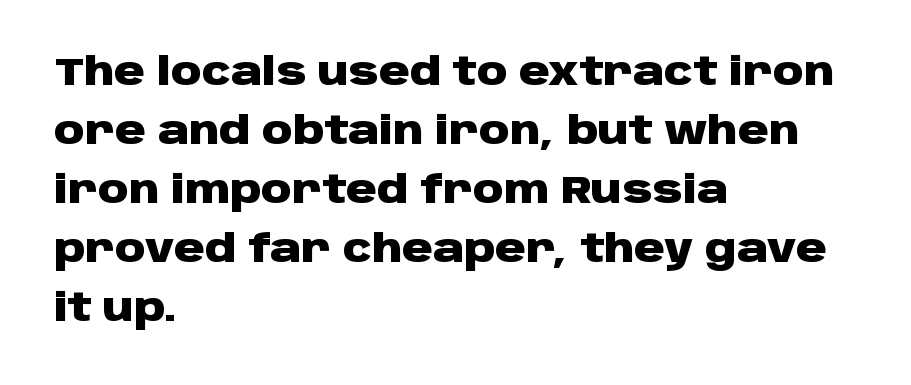
The passage is arranged the way most books set body copy — flush left. Every letter is thick-stroked: bold, no question. Vertically, the passage feels balanced, rows spaced as you'd expect. The letterforms sit shoulder to shoulder at normal distance. The passage shown is typed in a proportional face where columns would drift. The lettering stays uniformly vertical, giving the passage a roman look.
